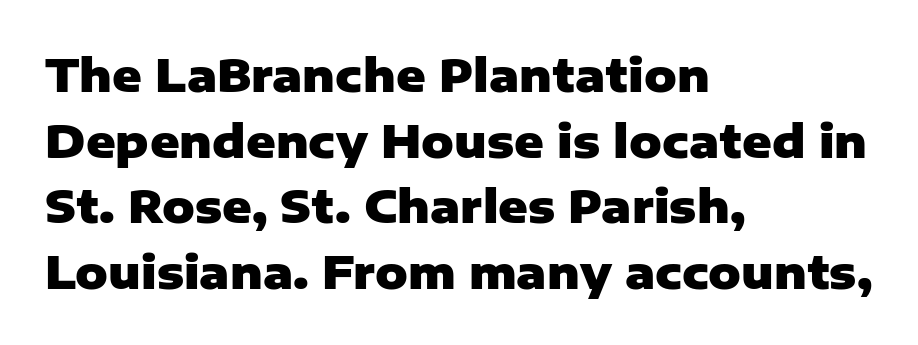
{"serif": "no", "italic": "no", "bold": "yes", "weight": "heavy", "width": "normal", "stroke_contrast": "low", "x_height": "medium", "monospaced": "no", "underline": "no", "align": "left", "line_spacing": "normal", "line_spacing_ratio": 1.46, "letter_spacing": "normal", "letter_spacing_em": 0.0, "glyph_px": 45}
